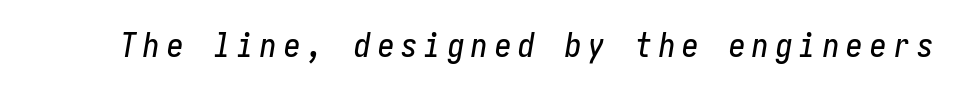
The image shows 33 px condensed type, italic (leaning right); set unusually wide letter spacing (+0.21 em), not underlined; low stroke contrast and a medium x-height.
